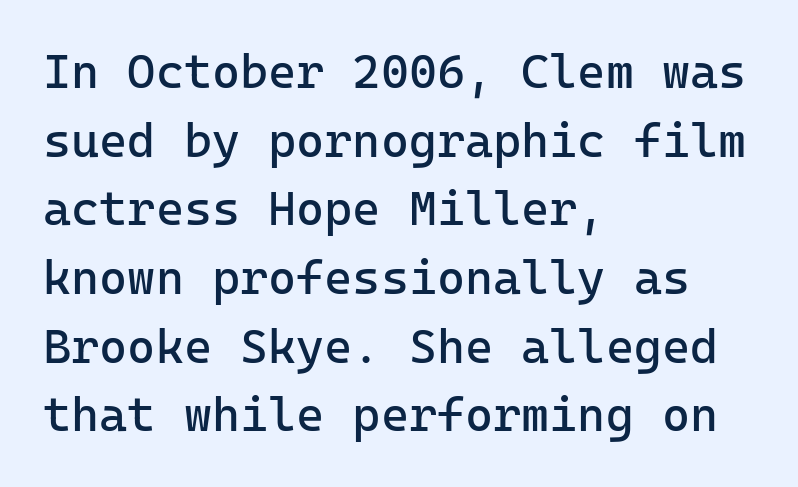
{"serif": "no", "italic": "no", "bold": "no", "weight": "regular", "width": "normal", "stroke_contrast": "low", "x_height": "medium", "monospaced": "yes", "underline": "no", "align": "left", "line_spacing": "normal", "line_spacing_ratio": 1.43, "letter_spacing": "normal", "letter_spacing_em": 0.0, "glyph_px": 48}
